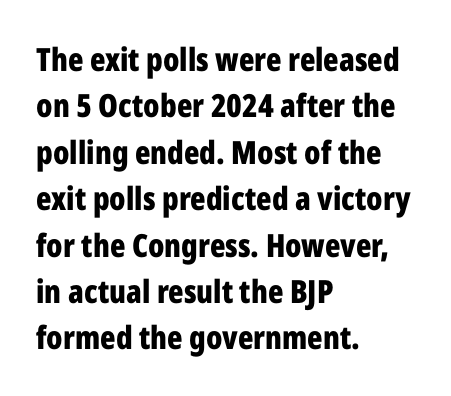
All the whitespace from short lines collects on the right. Unmarked baselines from the first word to the last. Do the characters align in a grid? No, the font is proportional. You could call the tracking neutral — neither tight nor loose. Weight: bold. The line-height multiplier appears to be the usual default.
